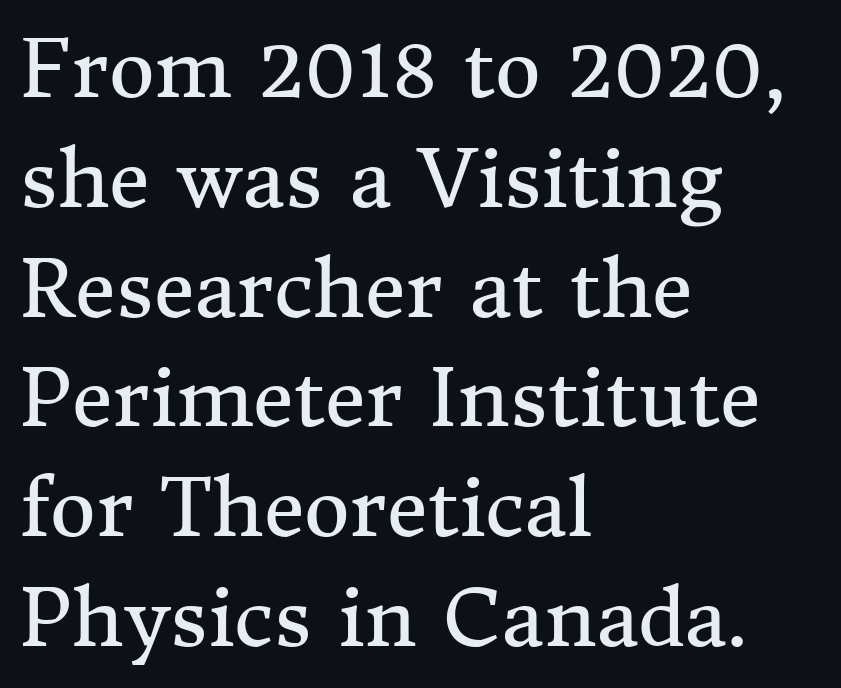
Q: Is the text bold? A: No.
Q: Is the text italic (slanted)? A: No, it is upright.
Q: Is the typeface a serif or a sans-serif typeface? A: Serif.
Q: Is the text underlined? A: No.
Q: How is the paragraph aligned? A: Left-aligned.
Q: Is the spacing between letters normal or unusually wide? A: Normal.
Q: Is the spacing between lines tight, normal or loose? A: Normal.
Q: Width (condensed, normal, or wide)? A: Normal.
Q: Stroke contrast? A: Medium.
Q: x-height? A: Medium.
Q: Monospaced? A: No.
